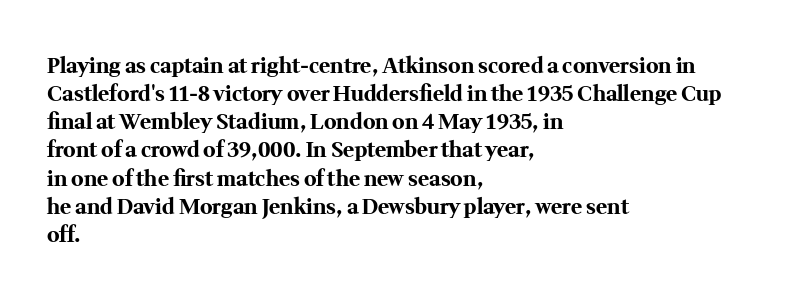
The image shows 21 px bold type, upright; set left-aligned, normal line spacing (1.34x), normal letter spacing, not underlined.
